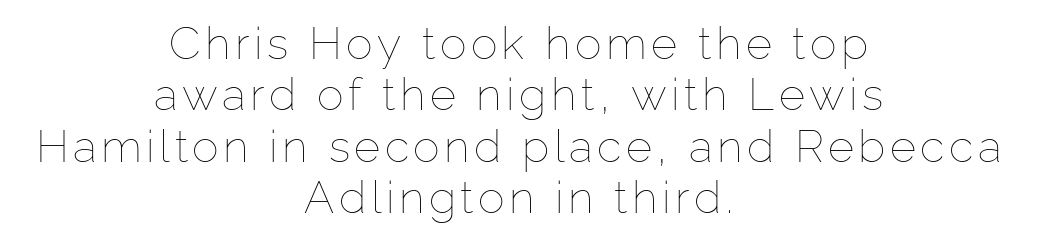
Tightly led — the rows are bunched. The paragraph has two soft edges and a firm central axis. The strip under each line holds only bare page. Here the designer chose a conventional face with non-uniform glyph widths. Italic? Not at all — the glyphs are vertical.
